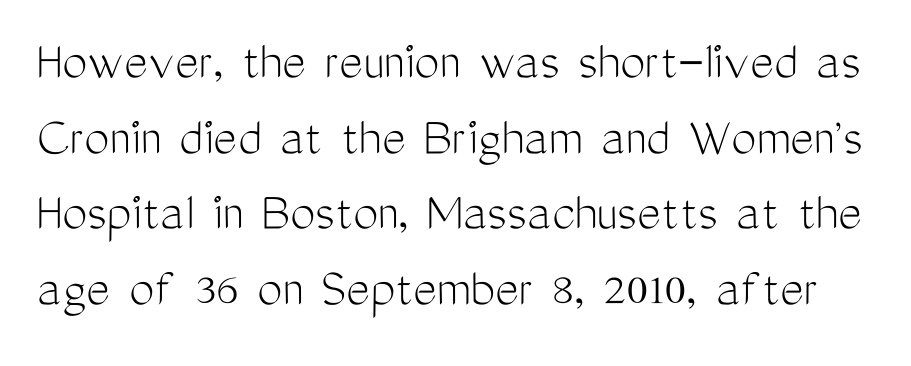
Each stroke keeps to a modest, everyday thickness or less. What's the leading like? Ordinary, nothing unusual. Look at the tracking — it's just the regular setting, nothing added. Think of a printed novel: that variable character pitch is what you see here. This is roman type, the default non-slanted kind.
